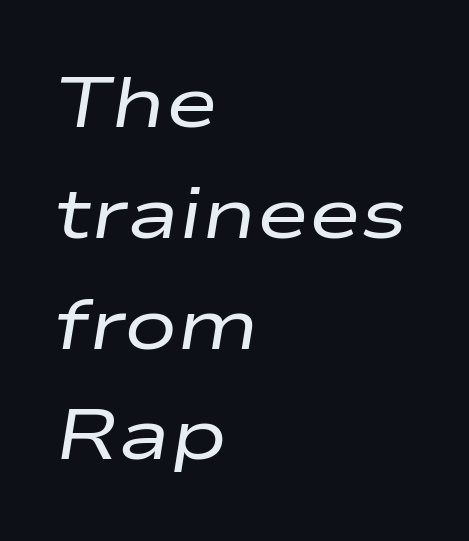
The image shows 71 px regular-weight, wide type, italic (leaning right); set left-aligned, normal line spacing (1.56x), normal letter spacing, not underlined; low stroke contrast and a medium x-height.
